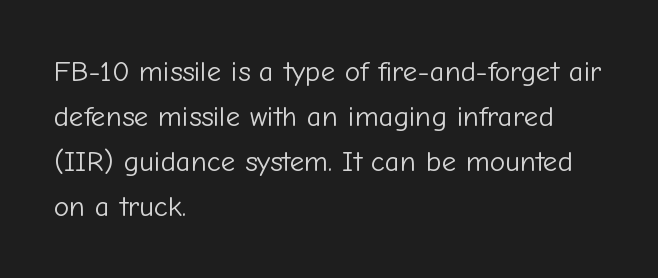
{"serif": "no", "italic": "no", "bold": "no", "weight": "light", "width": "normal", "stroke_contrast": "low", "x_height": "medium", "monospaced": "no", "underline": "no", "align": "left", "line_spacing": "normal", "line_spacing_ratio": 1.55, "letter_spacing": "normal", "letter_spacing_em": 0.0, "glyph_px": 29}
